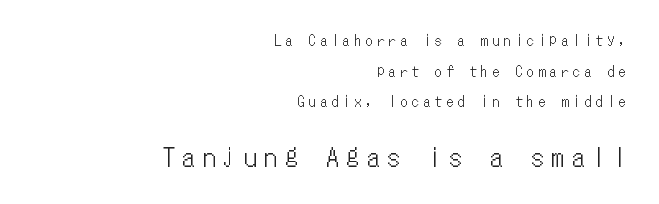
The foot of each line stays bare and open. The vertical gap from one line to the next is large. This sample uses an upright cut, with every glyph sitting square on the baseline. Horizontally, the lines are justified to the trailing edge only.
